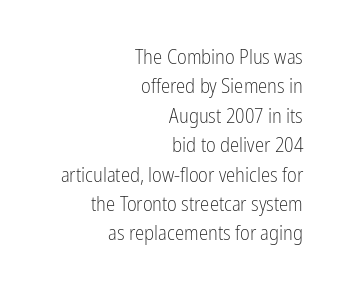
{"italic": "no", "bold": "no", "underline": "no", "align": "right", "line_spacing": "normal", "line_spacing_ratio": 1.4, "letter_spacing": "normal", "letter_spacing_em": 0.0, "glyph_px": 21}
